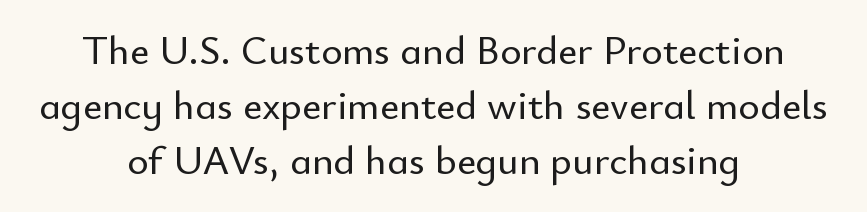
Q: Is the text italic (slanted)? A: No, it is upright.
Q: Is the typeface a serif or a sans-serif typeface? A: Sans-serif.
Q: Is the text underlined? A: No.
Q: How is the paragraph aligned? A: Centered.
Q: Is the spacing between letters normal or unusually wide? A: Normal.
Q: Is the spacing between lines tight, normal or loose? A: Normal.
Q: Width (condensed, normal, or wide)? A: Normal.
Q: Stroke contrast? A: Low.
Q: x-height? A: Small.
Q: Monospaced? A: No.
